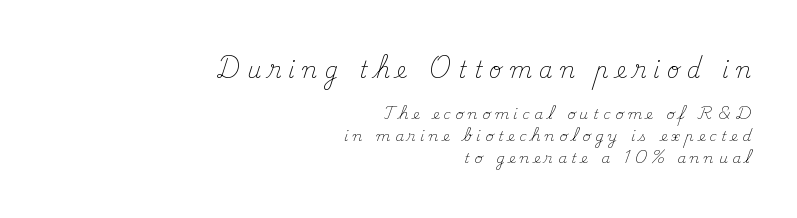
{"bold": "no", "underline": "no", "align": "right", "line_spacing": "normal", "line_spacing_ratio": 1.59, "letter_spacing": "wide", "letter_spacing_em": 0.33, "larger_block": "first", "size_ratio": 1.57, "glyph_px": 22}
